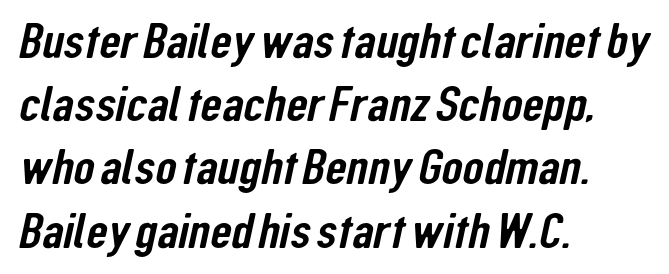
Q: Is the typeface a serif or a sans-serif typeface? A: Sans-serif.
Q: Is the text underlined? A: No.
Q: How is the paragraph aligned? A: Left-aligned.
Q: Is the spacing between letters normal or unusually wide? A: Normal.
Q: Is the spacing between lines tight, normal or loose? A: Normal.
Q: Width (condensed, normal, or wide)? A: Condensed.
Q: Stroke contrast? A: Low.
Q: x-height? A: Medium.
Q: Monospaced? A: No.
